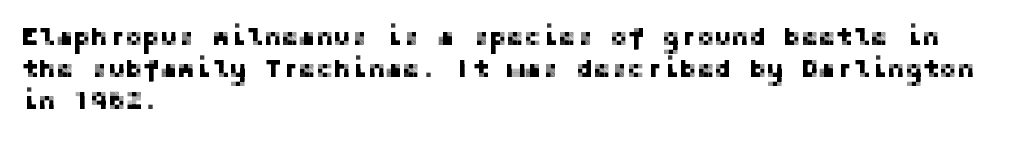
Q: Is the text italic (slanted)? A: No, it is upright.
Q: Is the text underlined? A: No.
Q: How is the paragraph aligned? A: Left-aligned.
Q: Is the spacing between letters normal or unusually wide? A: Normal.
